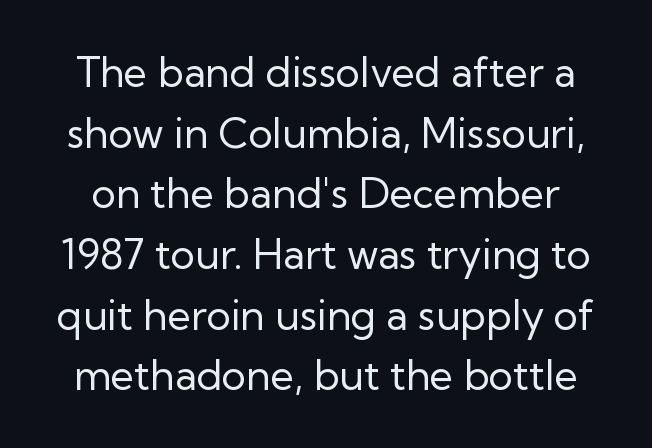
Q: Is the text bold? A: No.
Q: Is the text italic (slanted)? A: No, it is upright.
Q: Is the typeface a serif or a sans-serif typeface? A: Sans-serif.
Q: Is the text underlined? A: No.
Q: Is the spacing between letters normal or unusually wide? A: Normal.
Q: Is the spacing between lines tight, normal or loose? A: Normal.
Q: Width (condensed, normal, or wide)? A: Normal.
Q: Stroke contrast? A: Low.
Q: x-height? A: Medium.
Q: Monospaced? A: No.
